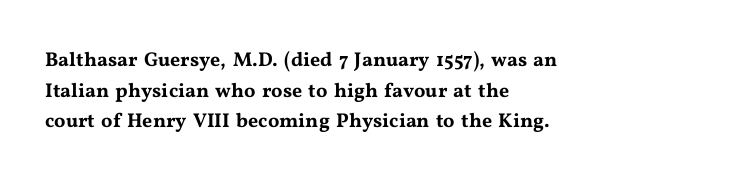
The image shows 20 px text type, upright; set left-aligned, normal line spacing (1.53x), normal letter spacing, not underlined.
